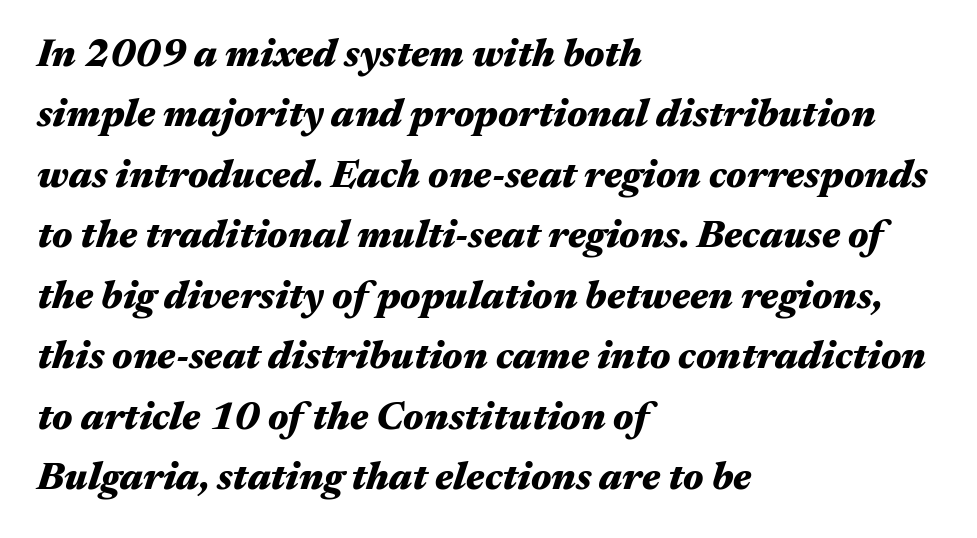
{"italic": "yes", "lean": "right", "slant_degrees": 17, "bold": "yes", "weight": "heavy", "width": "wide", "stroke_contrast": "medium", "x_height": "medium", "monospaced": "no", "underline": "no", "align": "left", "line_spacing": "normal", "line_spacing_ratio": 1.55, "letter_spacing": "normal", "letter_spacing_em": 0.0, "glyph_px": 39}
